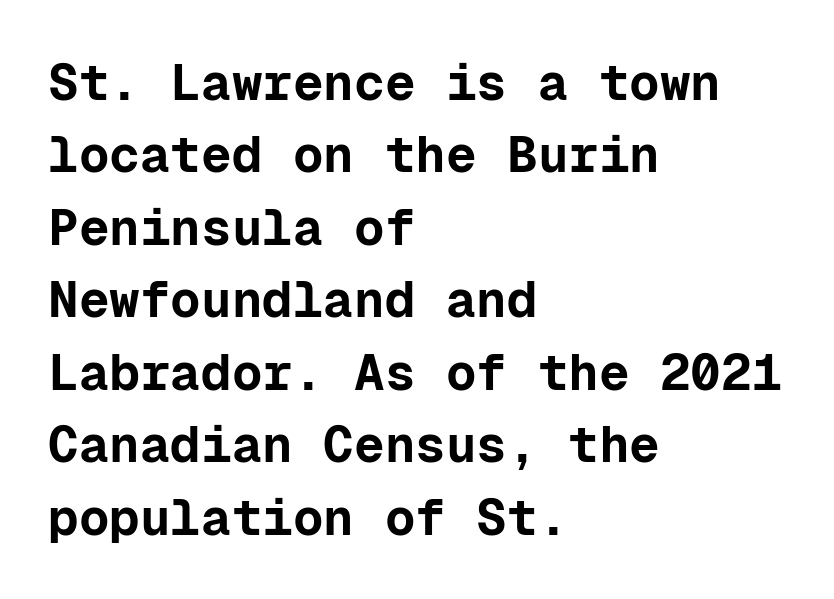
The image shows 51 px bold sans-serif type, upright, monospaced; set left-aligned, normal line spacing (1.42x), normal letter spacing, not underlined; low stroke contrast and a medium x-height.
